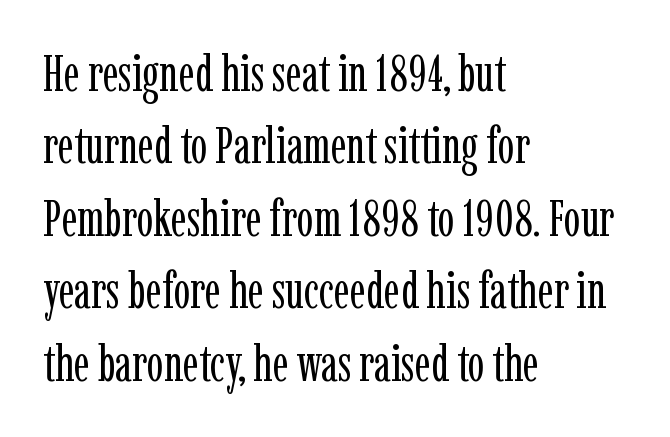
This sample keeps an unexceptional amount of space between lines. Weight: regular or lighter. The passage shown is not underscored anywhere. A typesetter would label this face a serif. Nobody touched the tracking dial on this one.
